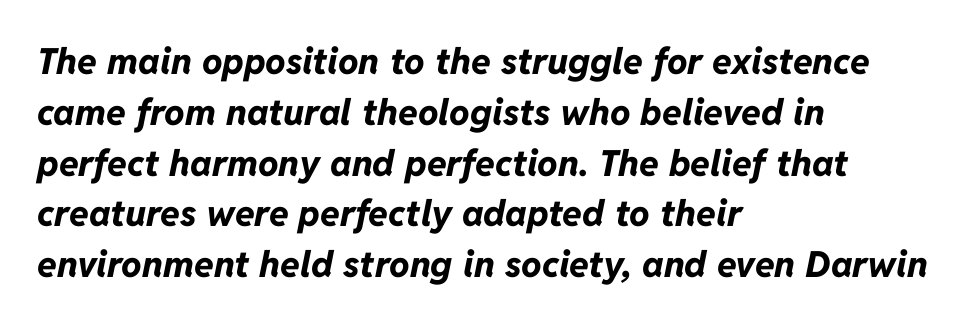
Note the varied advance widths — an 'i' is clearly narrower than an 'm'. Short note: letters normally spaced. Vertically, the passage feels balanced, rows spaced as you'd expect. In terms of posture, this sample is oblique.
